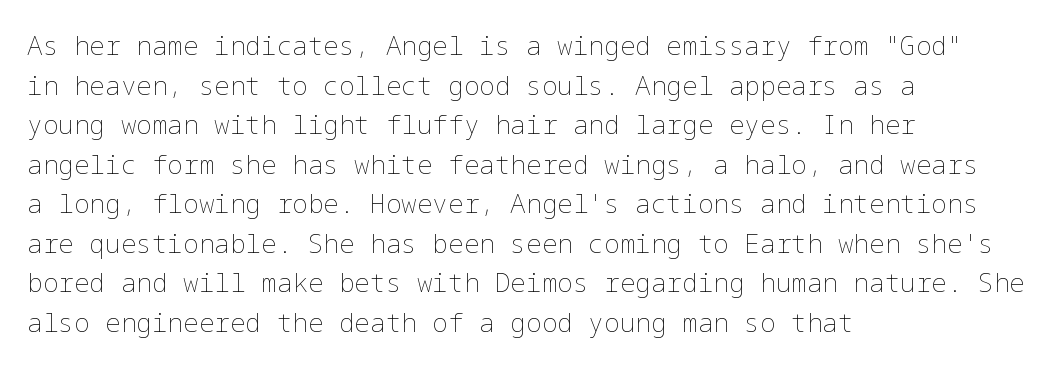
{"italic": "no", "bold": "no", "underline": "no", "align": "left", "line_spacing": "normal", "line_spacing_ratio": 1.52, "letter_spacing": "normal", "letter_spacing_em": 0.0, "glyph_px": 26}
